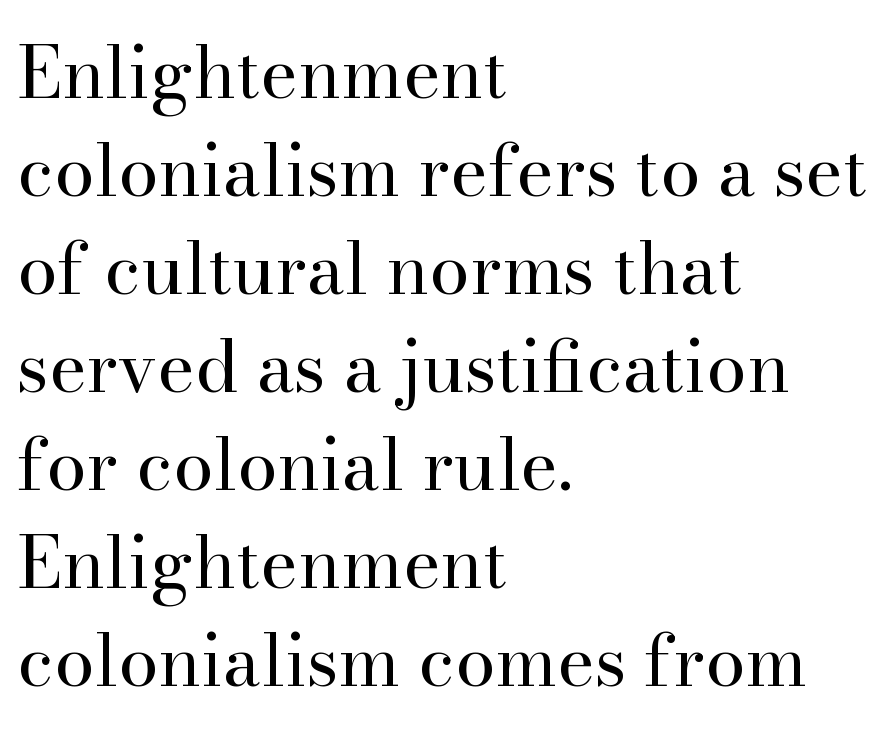
{"serif": "yes", "italic": "no", "bold": "no", "weight": "regular", "width": "normal", "stroke_contrast": "high", "x_height": "small", "monospaced": "no", "underline": "no", "align": "left", "line_spacing": "normal", "line_spacing_ratio": 1.36, "letter_spacing": "normal", "letter_spacing_em": 0.0, "glyph_px": 72}
